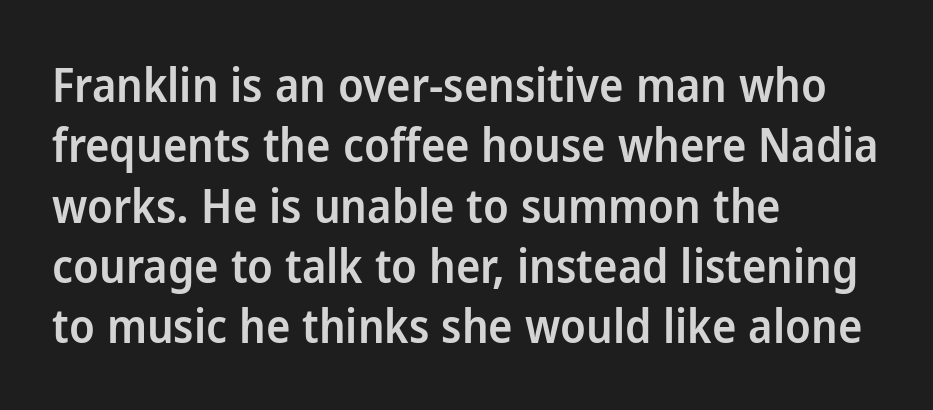
Look at the stroke-to-counter ratio: somewhat heavy, a semibold. Descenders are the only things crossing below the line. Students, observe: this is what conventionally led text looks like. Left-aligned paragraph, ragged on the right. You could call the tracking neutral — neither tight nor loose.
